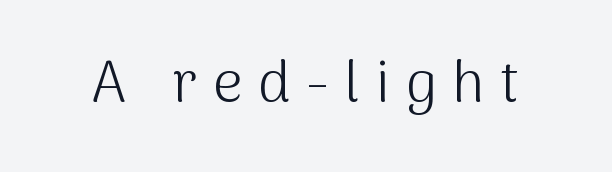
The typesetting does not lean heavy: it is not bold. When letters stand straight like this, we call the style roman or upright. Spacing verdict: proportional, widths tailored to each character. This rendering features lettering with no underline. The font family rendered here belongs to the sans-serif group.
